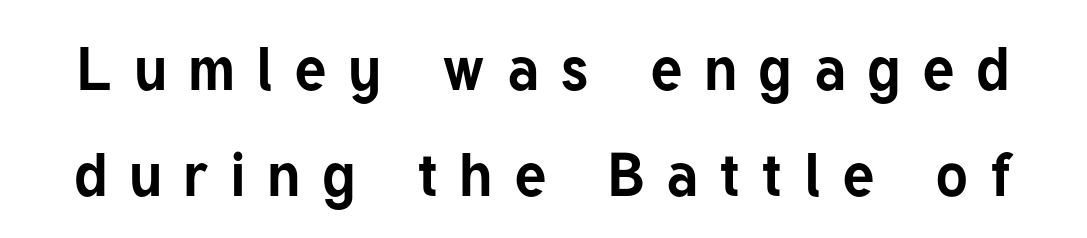
The image shows 61 px bold sans-serif type, upright; set line spacing 1.74x, unusually wide letter spacing (+0.35 em), not underlined; low stroke contrast and a medium x-height.
